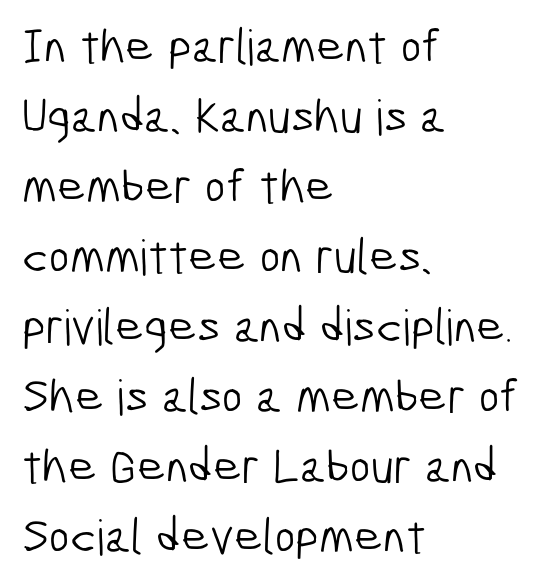
The image shows 49 px light, condensed sans-serif type; set left-aligned, normal line spacing (1.43x), normal letter spacing, not underlined; low stroke contrast and a medium x-height.
